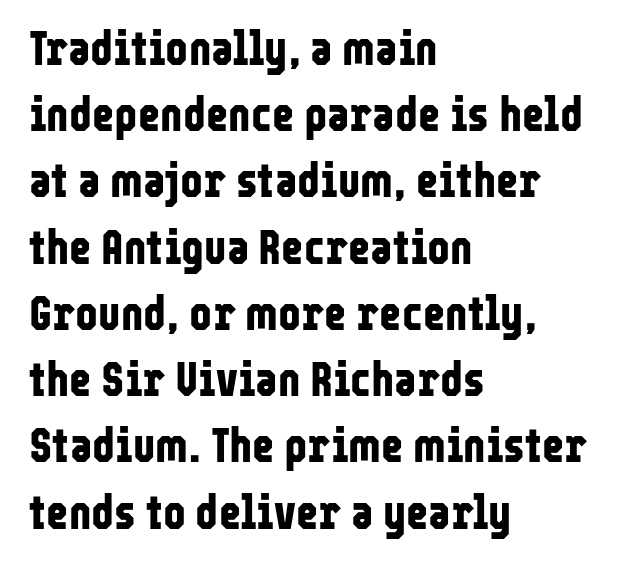
{"serif": "no", "italic": "no", "bold": "yes", "weight": "bold", "width": "condensed", "stroke_contrast": "low", "x_height": "medium", "monospaced": "no", "underline": "no", "align": "left", "line_spacing": "normal", "line_spacing_ratio": 1.38, "letter_spacing": "normal", "letter_spacing_em": 0.0, "glyph_px": 48}
